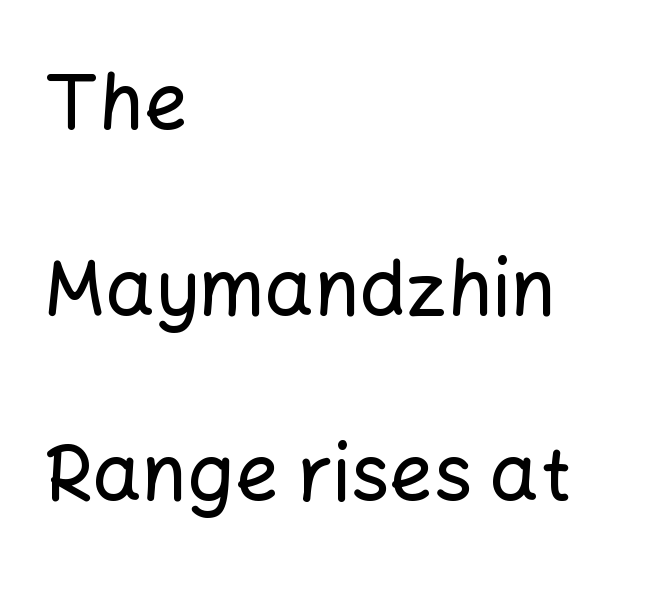
Q: Is the text italic (slanted)? A: No, it is upright.
Q: Is the typeface a serif or a sans-serif typeface? A: Sans-serif.
Q: Is the text underlined? A: No.
Q: How is the paragraph aligned? A: Left-aligned.
Q: Is the spacing between letters normal or unusually wide? A: Normal.
Q: Is the spacing between lines tight, normal or loose? A: Loose.
Q: Width (condensed, normal, or wide)? A: Normal.
Q: Stroke contrast? A: Low.
Q: x-height? A: Medium.
Q: Monospaced? A: No.
